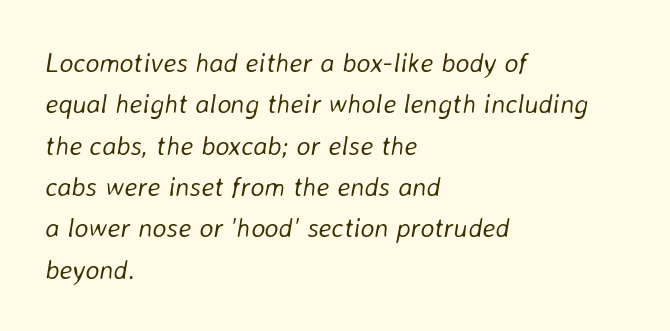
{"italic": "yes", "lean": "right", "slant_degrees": 8, "bold": "no", "underline": "no", "align": "left", "line_spacing": "normal", "line_spacing_ratio": 1.53, "letter_spacing": "normal", "letter_spacing_em": 0.0, "glyph_px": 27}
